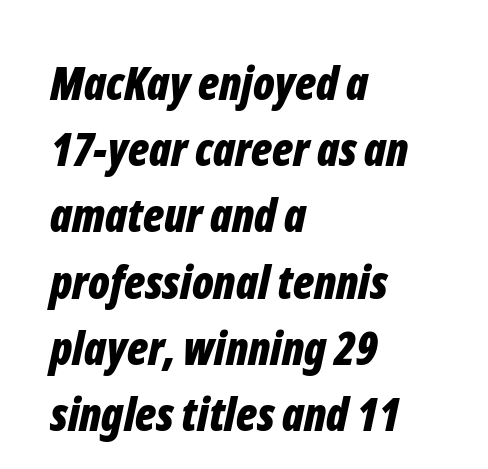
The image shows 46 px bold, condensed type, italic (leaning right); set left-aligned, normal line spacing (1.44x), normal letter spacing, not underlined; low stroke contrast and a medium x-height.
